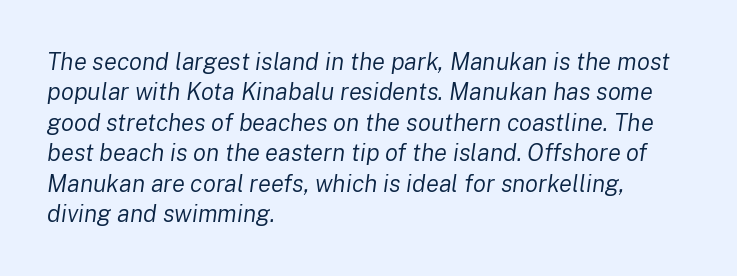
The leading is moderate, giving the passage an even texture. Notice how the passage keeps a crisp vertical edge on the left only. Quick note: underline off. Is the type slanted? Yes — the strokes lean at a clear angle.
